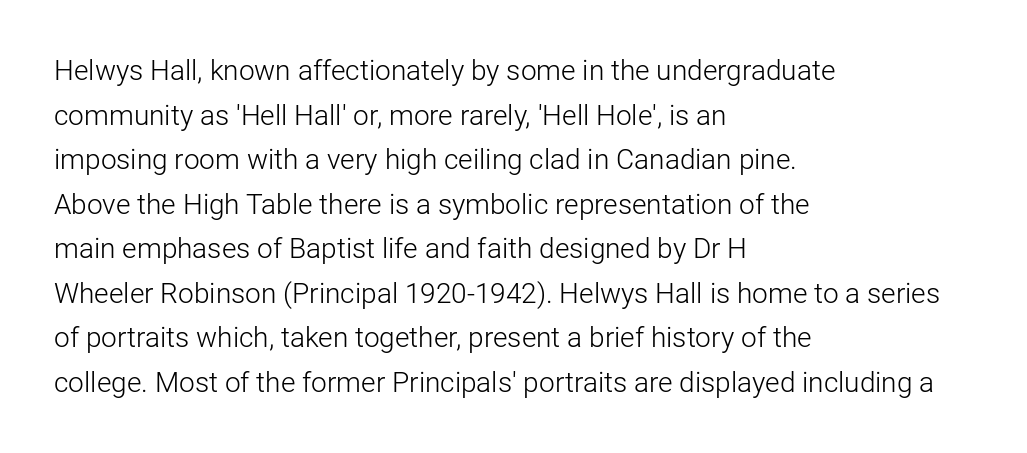
Q: Is the text bold? A: No.
Q: Is the text italic (slanted)? A: No, it is upright.
Q: Is the typeface a serif or a sans-serif typeface? A: Sans-serif.
Q: Is the text underlined? A: No.
Q: How is the paragraph aligned? A: Left-aligned.
Q: Is the spacing between letters normal or unusually wide? A: Normal.
Q: Is the spacing between lines tight, normal or loose? A: Normal.
Q: Width (condensed, normal, or wide)? A: Normal.
Q: Stroke contrast? A: Low.
Q: x-height? A: Medium.
Q: Monospaced? A: No.
